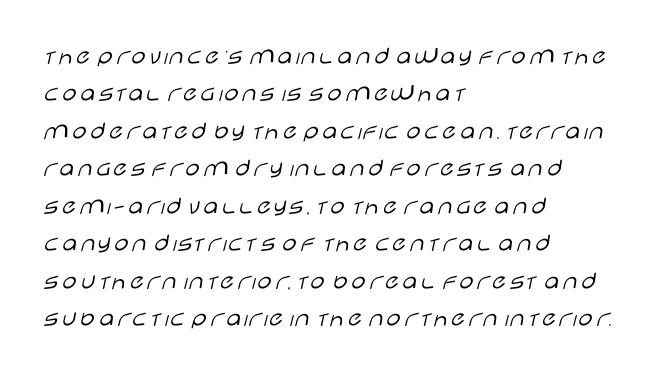
The image shows 26 px text type; set left-aligned, normal line spacing (1.44x), normal letter spacing, not underlined.
